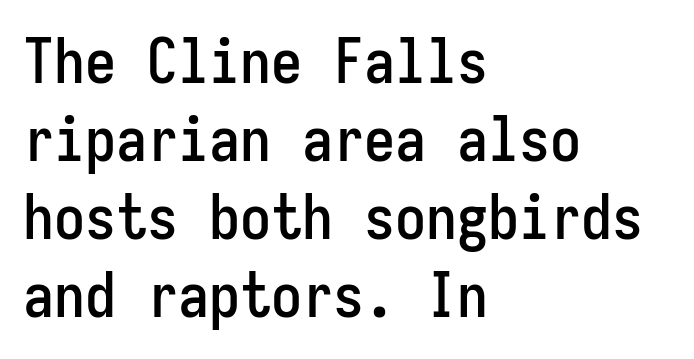
In terms of posture, this sample is upright. Each letter, wide or thin by design, is forced into the same width here. Has an underline been added? It has not. The letterforms sit shoulder to shoulder at normal distance. Serif or sans? Sans — the stroke terminals are bare.
